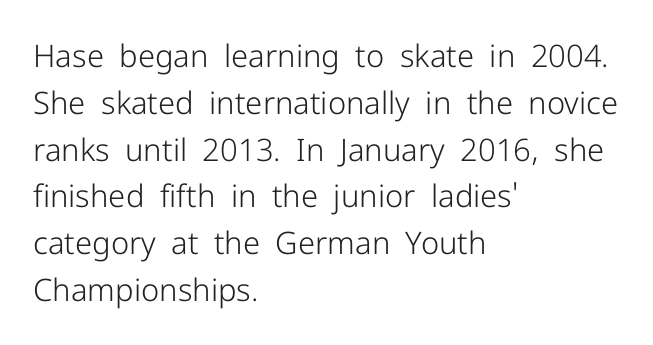
The image shows 31 px light sans-serif type, upright; set left-aligned, normal line spacing (1.51x), normal letter spacing, not underlined; low stroke contrast and a medium x-height.
